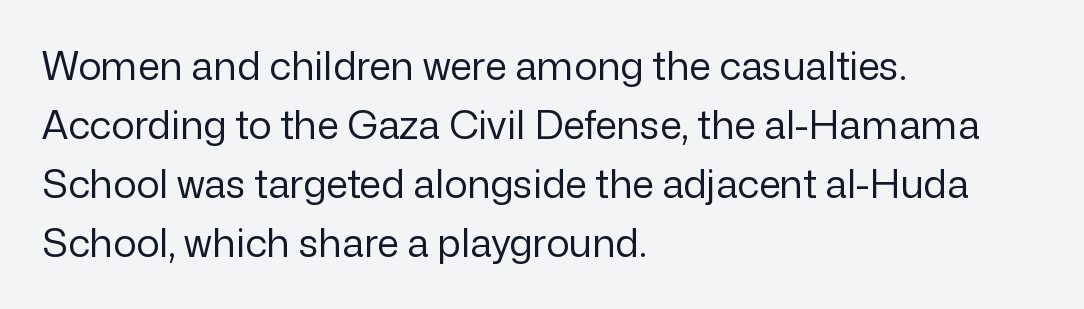
{"serif": "no", "italic": "no", "bold": "no", "weight": "regular", "width": "normal", "stroke_contrast": "low", "x_height": "medium", "monospaced": "no", "underline": "no", "align": "left", "line_spacing": "normal", "line_spacing_ratio": 1.51, "letter_spacing": "normal", "letter_spacing_em": 0.0, "glyph_px": 39}
